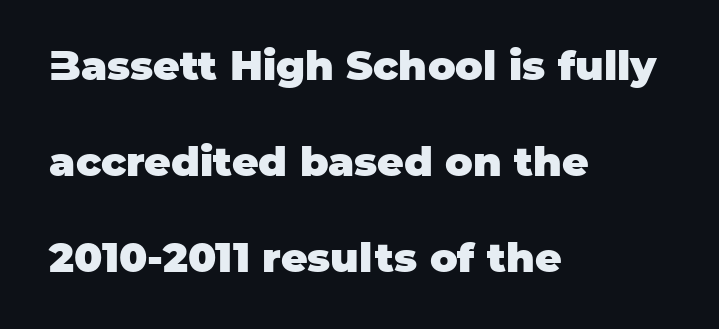
Vertical spacing — loose. In terms of letterform style, serifs are entirely absent. Quick note: underline off. Ascenders rise straight up at ninety degrees. Think of a printed novel: that variable character pitch is what you see here. No extra tracking has been applied to these lines.
